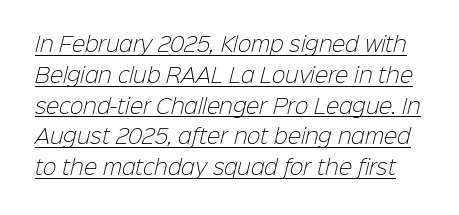
Q: Is the text bold? A: No.
Q: Is the text underlined? A: Yes.
Q: Is the spacing between letters normal or unusually wide? A: Normal.
Q: Is the spacing between lines tight, normal or loose? A: Normal.
